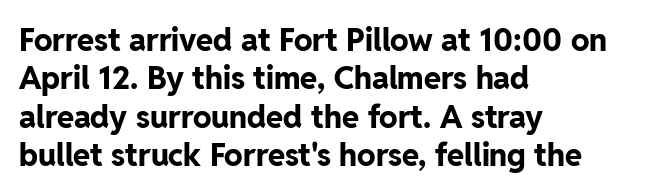
The image shows 31 px bold sans-serif type, upright; set left-aligned, line spacing 1.24x, normal letter spacing, not underlined; low stroke contrast and a medium x-height.
